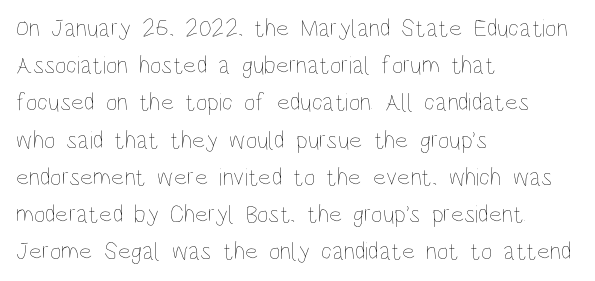
Q: Is the text bold? A: No.
Q: Is the text italic (slanted)? A: No, it is upright.
Q: Is the text underlined? A: No.
Q: How is the paragraph aligned? A: Left-aligned.
Q: Is the spacing between letters normal or unusually wide? A: Normal.
Q: Is the spacing between lines tight, normal or loose? A: Normal.
